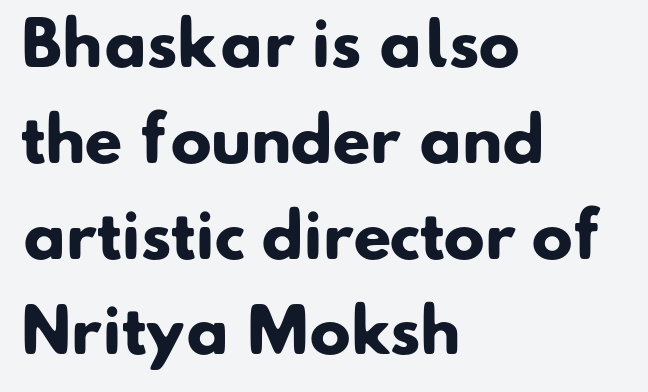
The image shows 61 px heavy sans-serif type; set left-aligned, normal line spacing (1.57x), normal letter spacing, not underlined; low stroke contrast and a small x-height.
